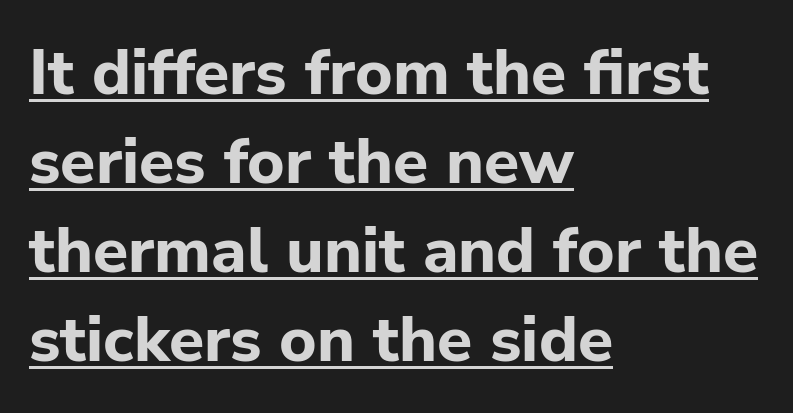
{"serif": "no", "italic": "no", "bold": "yes", "weight": "bold", "width": "normal", "stroke_contrast": "low", "x_height": "medium", "monospaced": "no", "underline": "yes", "align": "left", "line_spacing": "normal", "line_spacing_ratio": 1.39, "letter_spacing": "normal", "letter_spacing_em": 0.0, "glyph_px": 64}
